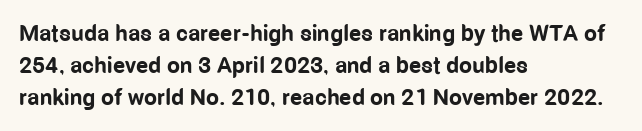
Teacher's note: observe the even left margin — that is flush-left alignment. Tracking here is standard; glyphs follow each other at the usual distance. Horizontal bands of white between lines are of average thickness. Is the type bold? Yes — the strokes are clearly thick and heavy. This is the regular roman posture of the typeface.
